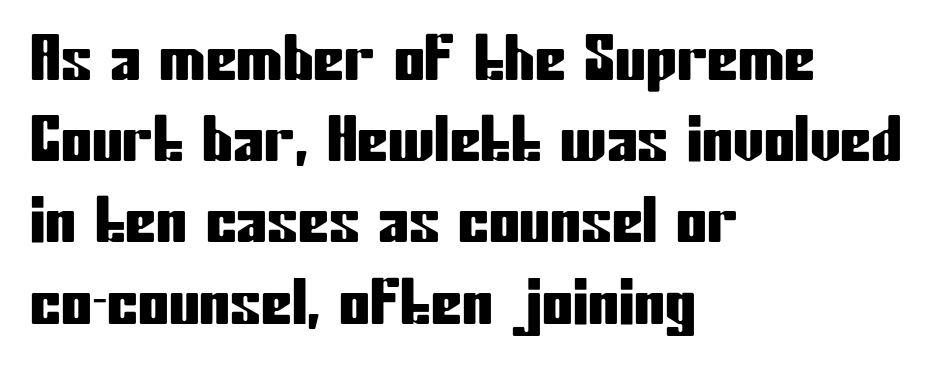
Spacing verdict: proportional, widths tailored to each character. Line beginnings align vertically; line endings do not. Rows of type keep a routine distance in the vertical direction. No feet cap the strokes, marking this as sans-serif type.
